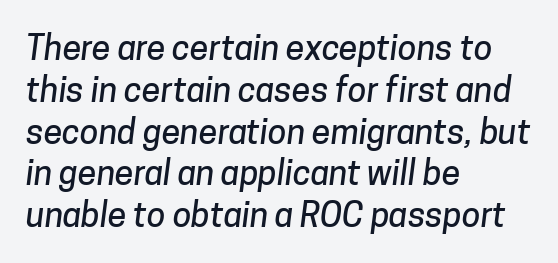
The image shows 34 px sans-serif type; set left-aligned, line spacing 1.23x, normal letter spacing, not underlined; low stroke contrast and a medium x-height.
